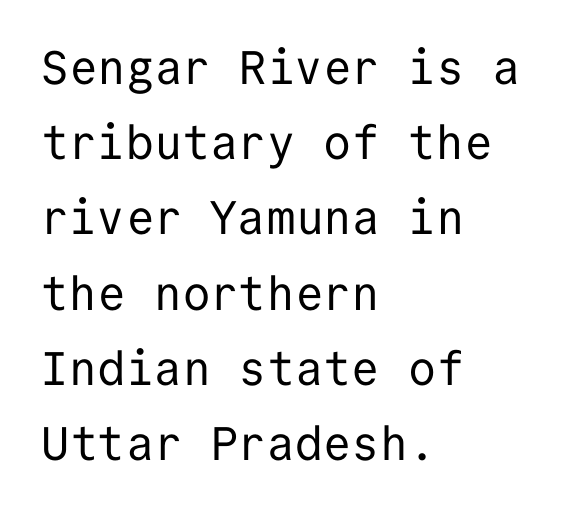
Q: Is the text bold? A: No.
Q: Is the text italic (slanted)? A: No, it is upright.
Q: Is the typeface a serif or a sans-serif typeface? A: Sans-serif.
Q: Is the text underlined? A: No.
Q: How is the paragraph aligned? A: Left-aligned.
Q: Is the spacing between letters normal or unusually wide? A: Normal.
Q: Is the spacing between lines tight, normal or loose? A: Normal.
Q: Width (condensed, normal, or wide)? A: Normal.
Q: Stroke contrast? A: Low.
Q: x-height? A: Medium.
Q: Monospaced? A: Yes.
